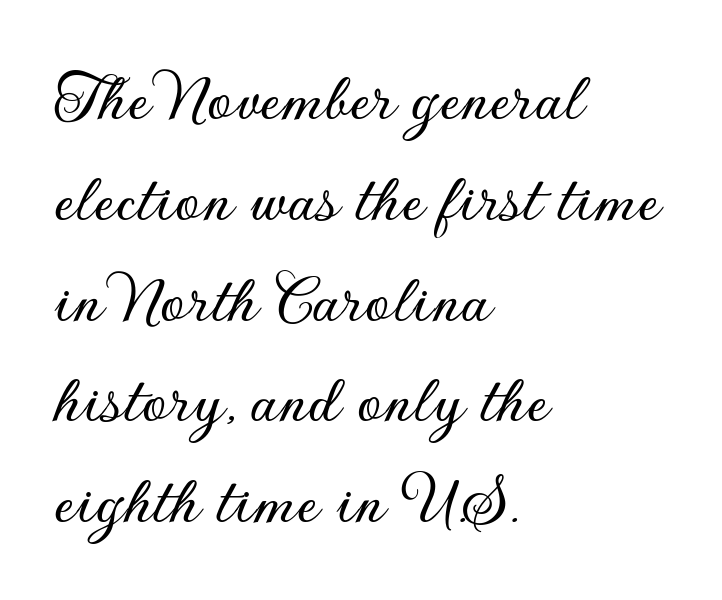
{"serif": "no", "width": "normal", "stroke_contrast": "low", "x_height": "small", "monospaced": "no", "underline": "no", "align": "left", "line_spacing": "normal", "line_spacing_ratio": 1.4, "letter_spacing": "normal", "letter_spacing_em": 0.0, "glyph_px": 72}
